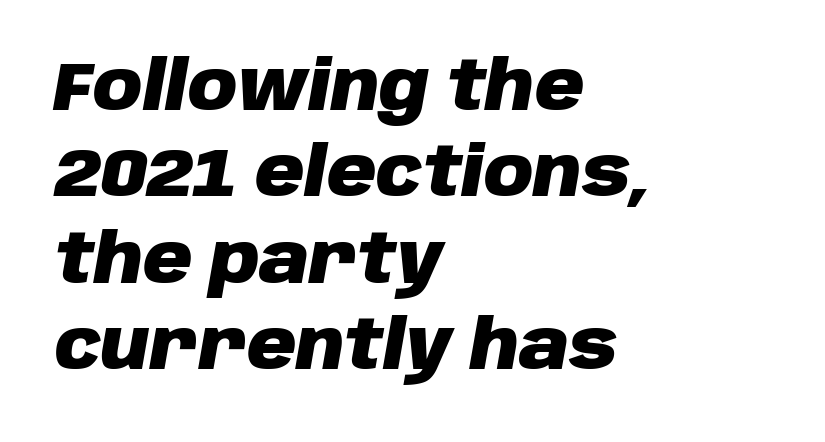
Q: Is the text bold? A: Yes.
Q: Is the text italic (slanted)? A: Yes, it leans right by about 10 degrees.
Q: Is the text underlined? A: No.
Q: How is the paragraph aligned? A: Left-aligned.
Q: Is the spacing between letters normal or unusually wide? A: Normal.
Q: Is the spacing between lines tight, normal or loose? A: Normal.
Q: Width (condensed, normal, or wide)? A: Normal.
Q: Stroke contrast? A: Low.
Q: x-height? A: Large.
Q: Monospaced? A: No.
